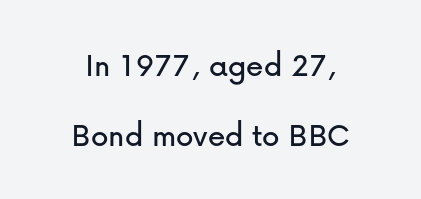
These lines stand farther apart than default settings would place them. Horizontal alignment here is central, giving a formal, balanced look. The letters carry no serifs — their stems end cleanly without finishing strokes. Here the designer chose a conventional face with non-uniform glyph widths.
